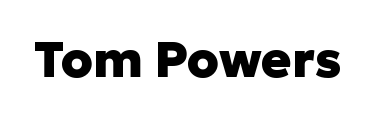
Q: Is the text bold? A: Yes.
Q: Is the text italic (slanted)? A: No, it is upright.
Q: Is the typeface a serif or a sans-serif typeface? A: Sans-serif.
Q: Is the text underlined? A: No.
Q: Is the spacing between letters normal or unusually wide? A: Normal.
Q: Width (condensed, normal, or wide)? A: Normal.
Q: Stroke contrast? A: Low.
Q: x-height? A: Medium.
Q: Monospaced? A: No.
